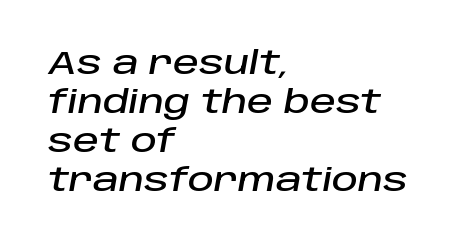
Q: Is the text italic (slanted)? A: Yes, it leans right by about 10 degrees.
Q: Is the text underlined? A: No.
Q: How is the paragraph aligned? A: Left-aligned.
Q: Is the spacing between letters normal or unusually wide? A: Normal.
Q: Width (condensed, normal, or wide)? A: Normal.
Q: Stroke contrast? A: Low.
Q: x-height? A: Large.
Q: Monospaced? A: No.
